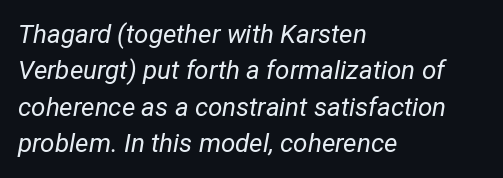
A typesetter would call this leading conventional body-copy spacing. The zone under the glyphs is completely vacant. Casual observation: everything's shoved over to the left. Caption: standard tracking, unaltered. It's the slanting kind of type.
